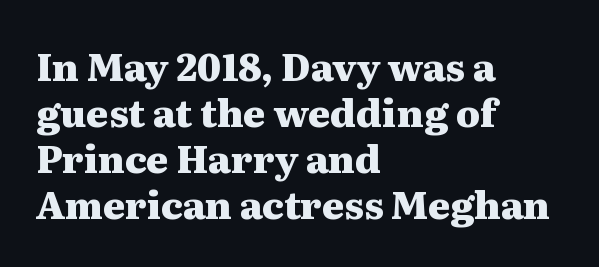
Letterform terminals end in serifs throughout the passage. Each letter keeps its own natural width here, so spacing adapts to shape. The face used here has the dense, thick strokes of a bold. The text block is weighted toward the left margin, trailing off unevenly rightward. Quick note: underline off. Students, note that the glyphs here touch the page at normal intervals.
